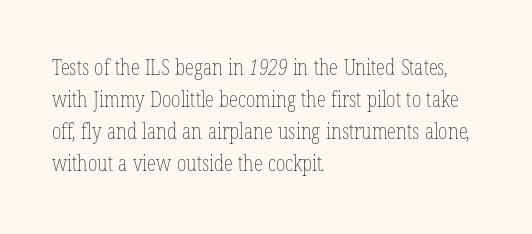
The image shows 21 px text type; set left-aligned, normal line spacing (1.52x), normal letter spacing, not underlined.
